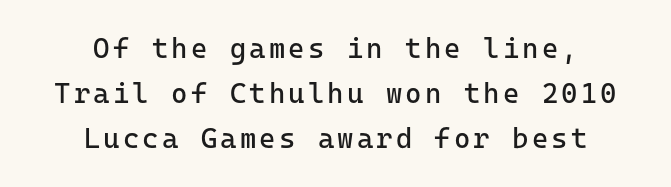
{"serif": "no", "italic": "no", "bold": "no", "weight": "regular", "width": "normal", "stroke_contrast": "low", "x_height": "medium", "underline": "no", "align": "center", "line_spacing": "normal", "line_spacing_ratio": 1.6, "glyph_px": 28}
